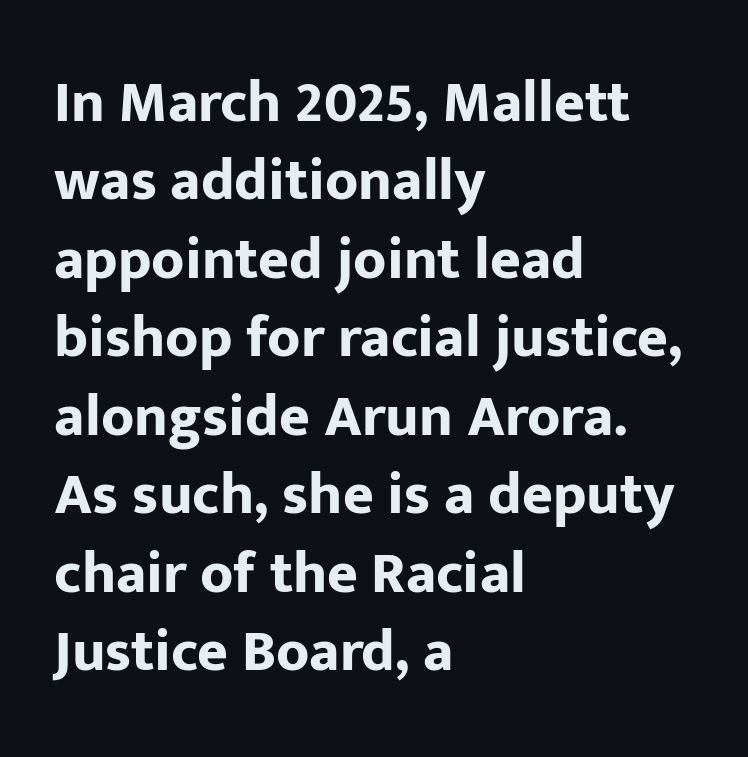
Honestly, there is no underline to notice here at all. Visually the block forms a straight wall on the left and a jagged coastline on the right. The typeface chosen for these lines omits serifs. The rows are spaced the way most documents space them. A typesetter would mark this as roman, not italic. Character widths vary here, with narrow letters taking less room than wide ones.
